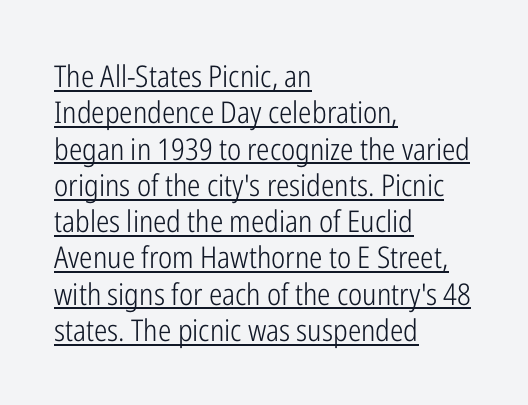
Quick note: underline on. Serif or sans? Sans — the stroke terminals are bare. This rendering leaves character spacing at its baseline value. The type sits square on the baseline with zero lean.
